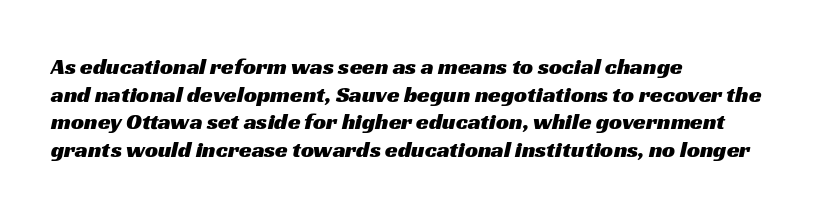
{"underline": "no", "align": "left", "line_spacing_ratio": 1.2, "letter_spacing": "normal", "letter_spacing_em": 0.0, "glyph_px": 23}
